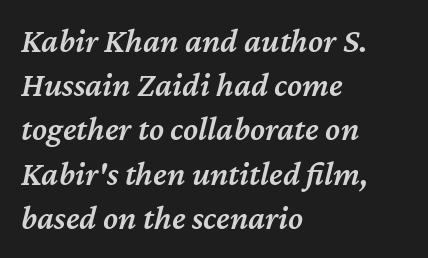
Varying glyph widths throughout — classic text-font behaviour. If you measured baseline to baseline, you'd find a middling distance. The rendering anchors every line to the left-hand side. Descender tails drop into unmarked territory.
